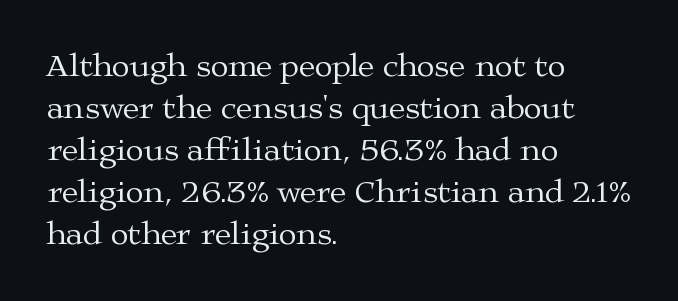
The image shows 33 px regular-weight, wide serif type, upright; set left-aligned, normal line spacing (1.27x), normal letter spacing, not underlined; medium stroke contrast and a medium x-height.
